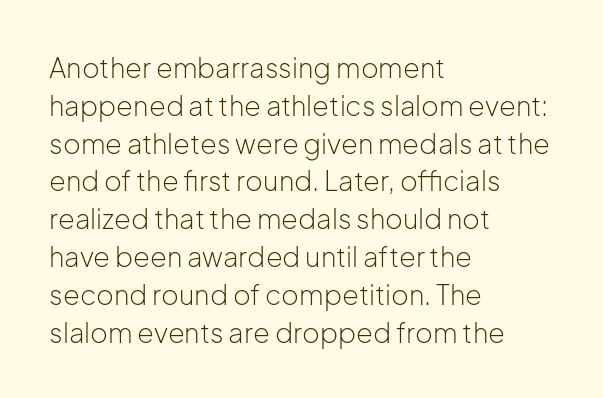
Short note: letters normally spaced. These lines are set flush left with a ragged right edge. The passage shown is not bold in any degree. Rows of type keep a routine distance in the vertical direction. This is the regular roman posture of the typeface.
